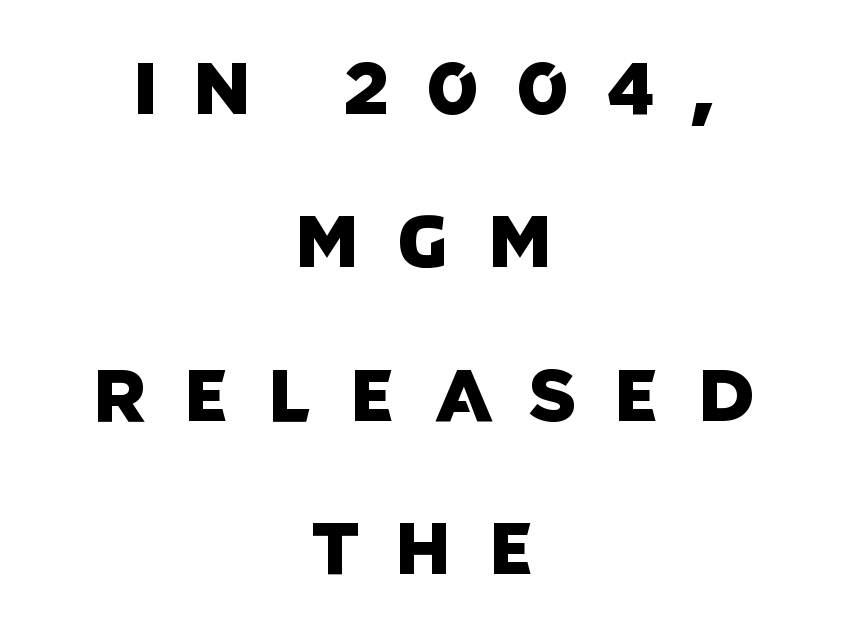
{"serif": "no", "width": "normal", "stroke_contrast": "low", "x_height": "large", "monospaced": "no", "underline": "no", "align": "center", "line_spacing": "loose", "line_spacing_ratio": 2.1, "letter_spacing": "wide", "letter_spacing_em": 0.5, "glyph_px": 73}
